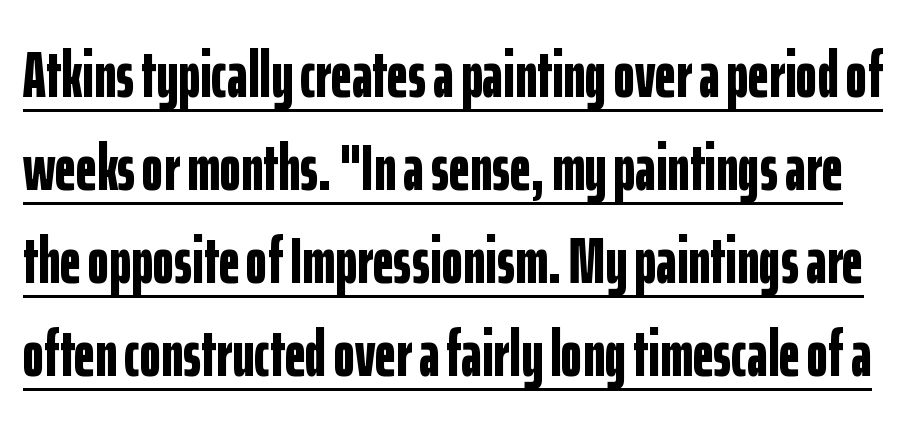
The string is rendered with underlining switched on. On the weight axis this lands at bold, roughly 700. Notice how descenders clear the ascenders below comfortably — that's standard leading. This sample uses a sans-serif face. Tracking value appears to be zero — textbook default spacing. Do the characters align in a grid? No, the font is proportional.
